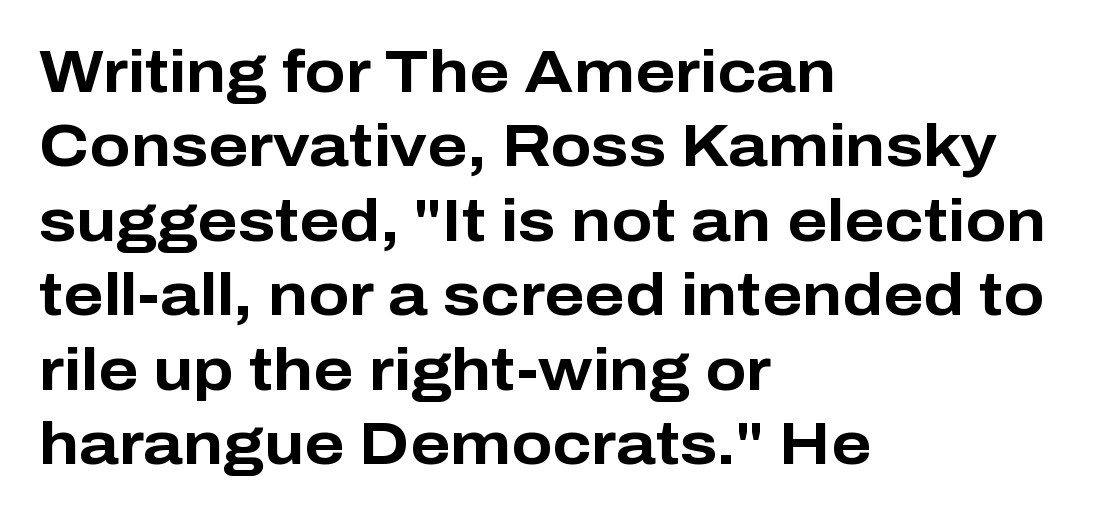
The image shows 60 px bold sans-serif type, upright; set left-aligned, line spacing 1.24x, normal letter spacing, not underlined; low stroke contrast and a medium x-height.
